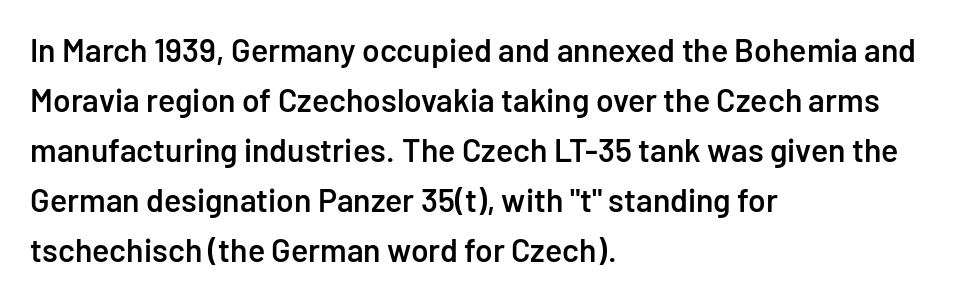
Q: Is the text bold? A: Semi-bold.
Q: Is the text italic (slanted)? A: No, it is upright.
Q: Is the typeface a serif or a sans-serif typeface? A: Sans-serif.
Q: Is the text underlined? A: No.
Q: How is the paragraph aligned? A: Left-aligned.
Q: Is the spacing between letters normal or unusually wide? A: Normal.
Q: Is the spacing between lines tight, normal or loose? A: Normal.
Q: Width (condensed, normal, or wide)? A: Normal.
Q: Stroke contrast? A: Low.
Q: x-height? A: Medium.
Q: Monospaced? A: No.
